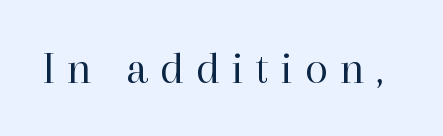
You could only call the tracking loose — the letters float apart. These lines are rendered in a variable-pitch font. Ascenders rise straight up at ninety degrees. Any mark beneath the type? The region is blank. Regarding serifs, this sample has them. Bold? No — there's no thickening of the strokes.
